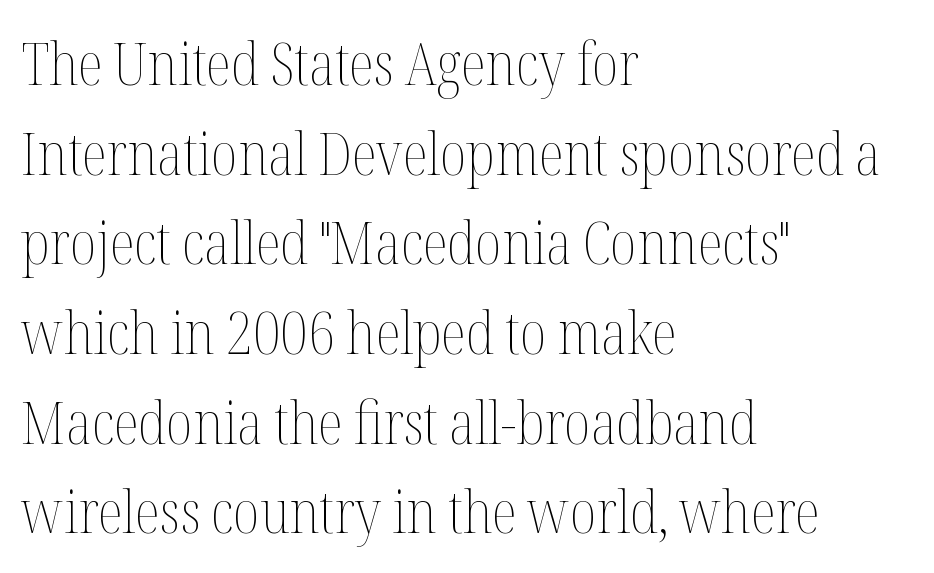
Q: Is the text bold? A: No.
Q: Is the text italic (slanted)? A: No, it is upright.
Q: Is the text underlined? A: No.
Q: How is the paragraph aligned? A: Left-aligned.
Q: Is the spacing between letters normal or unusually wide? A: Normal.
Q: Is the spacing between lines tight, normal or loose? A: Normal.
Q: Width (condensed, normal, or wide)? A: Condensed.
Q: Stroke contrast? A: Medium.
Q: x-height? A: Medium.
Q: Monospaced? A: No.
